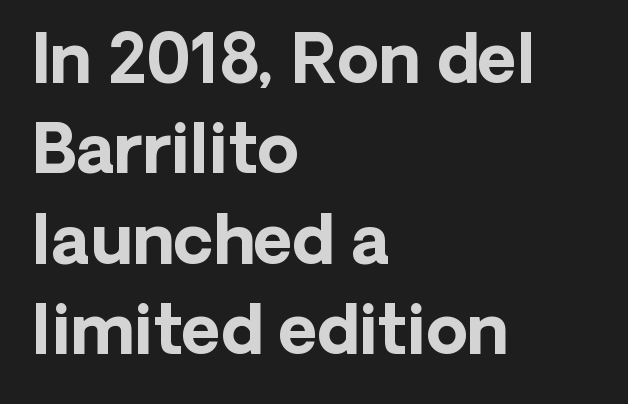
{"serif": "no", "italic": "no", "bold": "yes", "weight": "bold", "width": "normal", "stroke_contrast": "low", "x_height": "medium", "monospaced": "no", "underline": "no", "align": "left", "line_spacing": "normal", "line_spacing_ratio": 1.35, "letter_spacing": "normal", "letter_spacing_em": 0.0, "glyph_px": 67}
